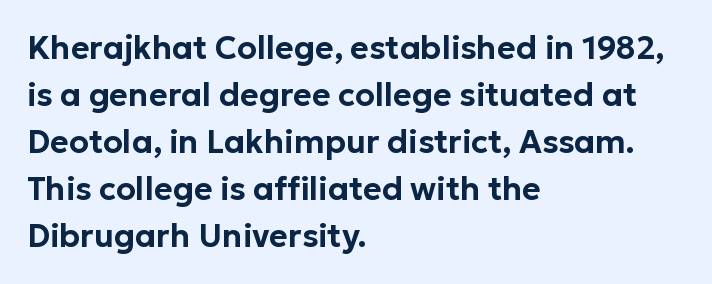
Each word holds together tightly as a unit, with standard inter-letter gaps. Nope, not italic — everything's standing straight. Lines of text with bare space underneath. A typesetter would call this leading conventional body-copy spacing. Stroke terminals: plain, sans-serif. Where is the straight margin? On the left.
